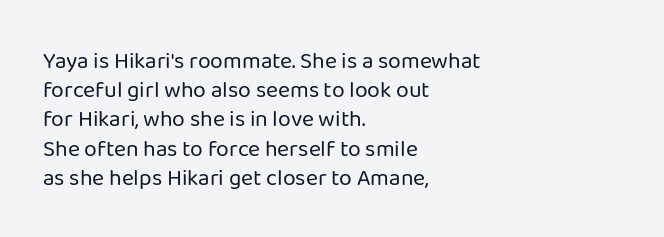
Nothing unusual about the tracking: characters are spaced as the font intends. Caption: multi-line text, flush left, ragged right. How would I describe the line gaps? Plain and ordinary. Unbolded letterforms with no extra heft.
